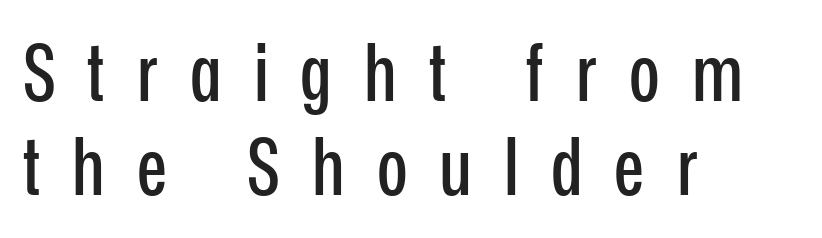
The image shows 80 px condensed sans-serif type, upright; set left-aligned, line spacing 1.18x, unusually wide letter spacing (+0.4 em), not underlined; low stroke contrast and a medium x-height.
